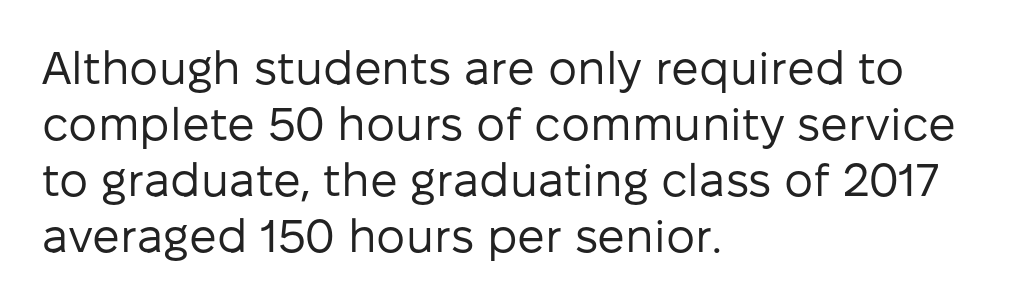
The image shows 46 px regular-weight sans-serif type, upright; set left-aligned, line spacing 1.22x, normal letter spacing, not underlined; low stroke contrast and a medium x-height.
